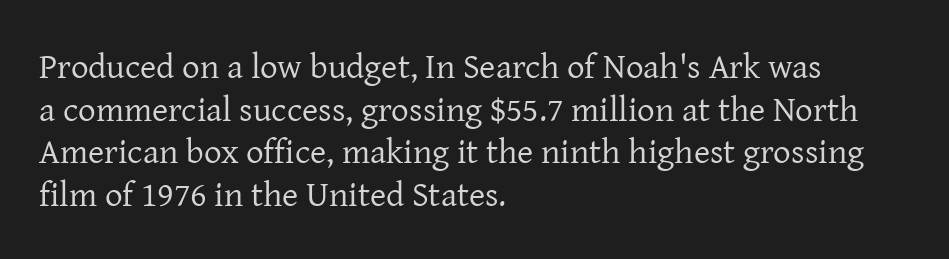
The image shows 35 px regular-weight serif type, upright; set left-aligned, line spacing 1.22x, normal letter spacing, not underlined; low stroke contrast and a medium x-height.
